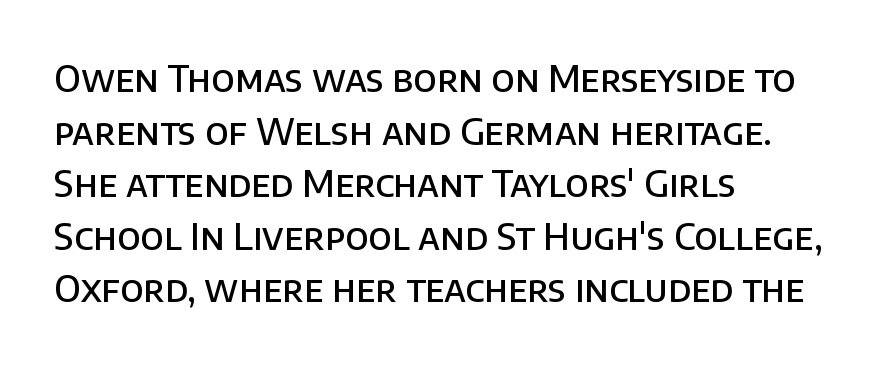
Q: Is the text bold? A: Semi-bold.
Q: Is the text italic (slanted)? A: No, it is upright.
Q: Is the typeface a serif or a sans-serif typeface? A: Sans-serif.
Q: Is the text underlined? A: No.
Q: How is the paragraph aligned? A: Left-aligned.
Q: Is the spacing between letters normal or unusually wide? A: Normal.
Q: Is the spacing between lines tight, normal or loose? A: Normal.
Q: Width (condensed, normal, or wide)? A: Normal.
Q: Stroke contrast? A: Low.
Q: x-height? A: Large.
Q: Monospaced? A: No.
